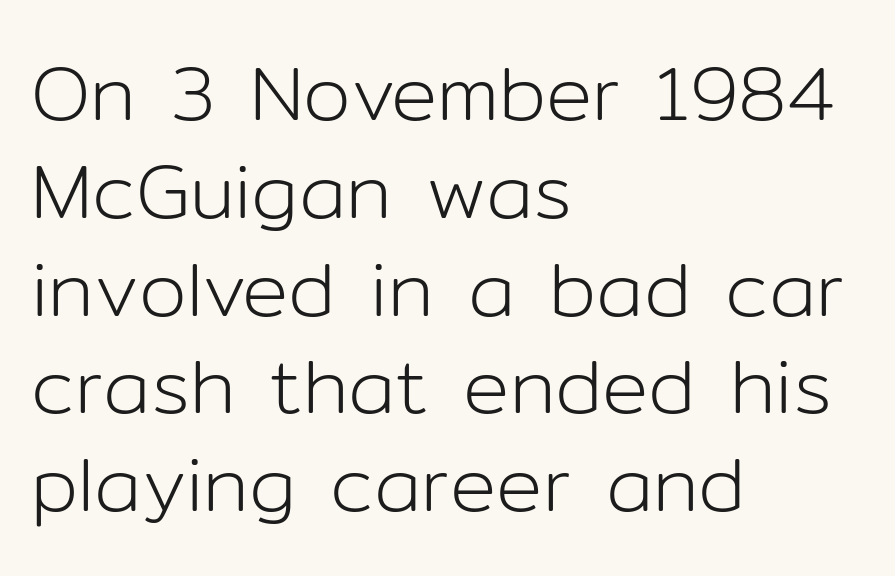
A bare baseline throughout the passage. Regarding serifs, this sample does without them. Counters stay open thanks to moderate or lighter strokes. Leftover space on each line is placed entirely after the last word. Every character sits straight up, as roman type does. Varying glyph widths throughout — classic text-font behaviour.
